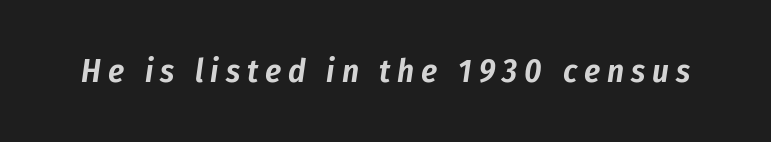
Q: Is the text italic (slanted)? A: Yes, it leans right by about 8 degrees.
Q: Is the text underlined? A: No.
Q: Is the spacing between letters normal or unusually wide? A: Unusually wide.
Q: Width (condensed, normal, or wide)? A: Condensed.
Q: Stroke contrast? A: Low.
Q: x-height? A: Medium.
Q: Monospaced? A: No.
